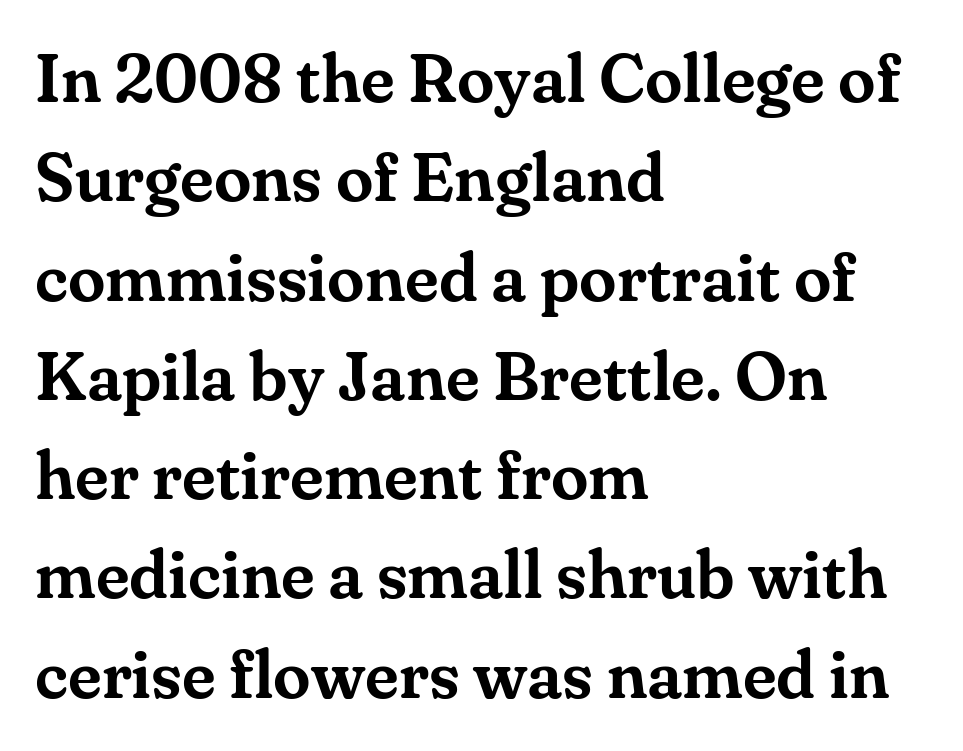
Q: Is the text italic (slanted)? A: No, it is upright.
Q: Is the typeface a serif or a sans-serif typeface? A: Serif.
Q: Is the text underlined? A: No.
Q: How is the paragraph aligned? A: Left-aligned.
Q: Is the spacing between letters normal or unusually wide? A: Normal.
Q: Is the spacing between lines tight, normal or loose? A: Normal.
Q: Width (condensed, normal, or wide)? A: Normal.
Q: Stroke contrast? A: Medium.
Q: x-height? A: Small.
Q: Monospaced? A: No.
